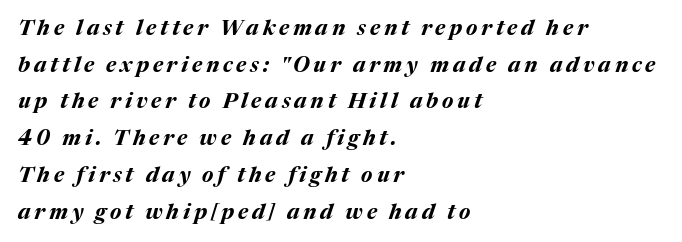
Look at the stroke-to-counter ratio: heavy, a bold. Each row of text sits above clean, open space. These lines are set flush left with a ragged right edge. Emphasis-style slanted type is in use.
